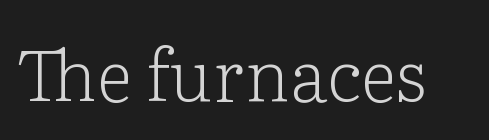
Posture: upright roman. The letterforms sit at book weight or below. Inter-character spacing is left at the font's built-in metrics. Looks like regular typesetting: each glyph gets only the width it needs. I'd call this a serif setting — the letters wear small feet.
